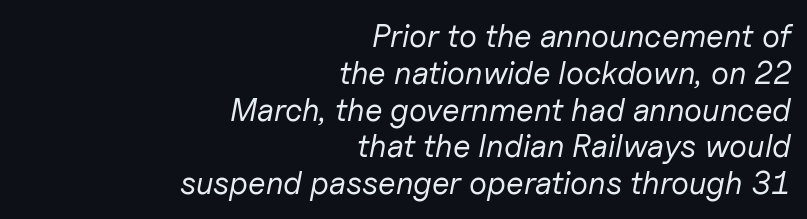
The image shows 32 px regular-weight type, italic (leaning right); set right-aligned, tight line spacing (1.15x), normal letter spacing, not underlined; low stroke contrast and a medium x-height.
